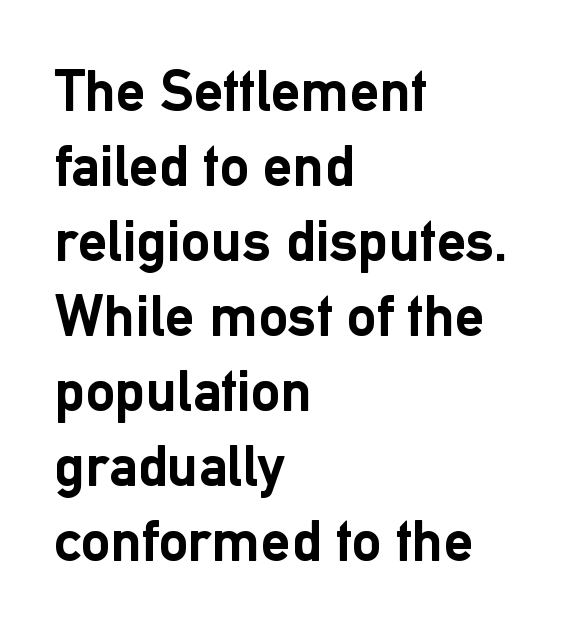
{"serif": "no", "italic": "no", "bold": "yes", "weight": "semibold", "width": "normal", "stroke_contrast": "low", "x_height": "medium", "monospaced": "no", "underline": "no", "align": "left", "line_spacing": "normal", "line_spacing_ratio": 1.27, "letter_spacing": "normal", "letter_spacing_em": 0.0, "glyph_px": 59}
